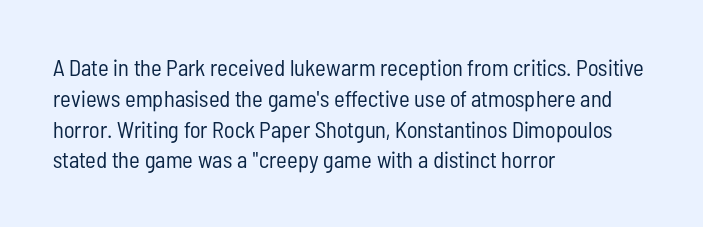
Q: Is the text bold? A: No.
Q: Is the text italic (slanted)? A: No, it is upright.
Q: Is the text underlined? A: No.
Q: How is the paragraph aligned? A: Left-aligned.
Q: Is the spacing between letters normal or unusually wide? A: Normal.
Q: Is the spacing between lines tight, normal or loose? A: Normal.
